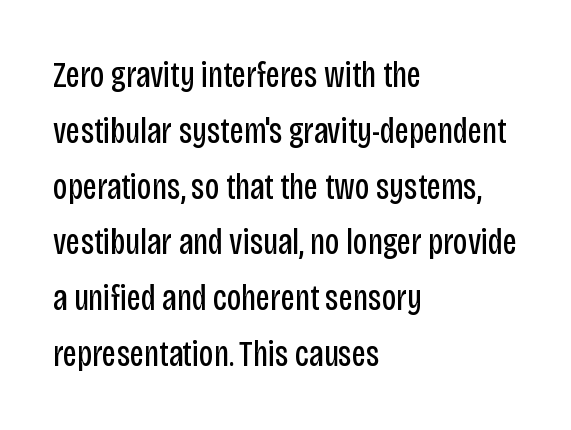
Rendered with straight, roman letterforms. Every row of glyphs begins at an identical x-position on the left. Note the varied advance widths — an 'i' is clearly narrower than an 'm'. Heaviness? Minimal to ordinary, like unemphasized prose.
